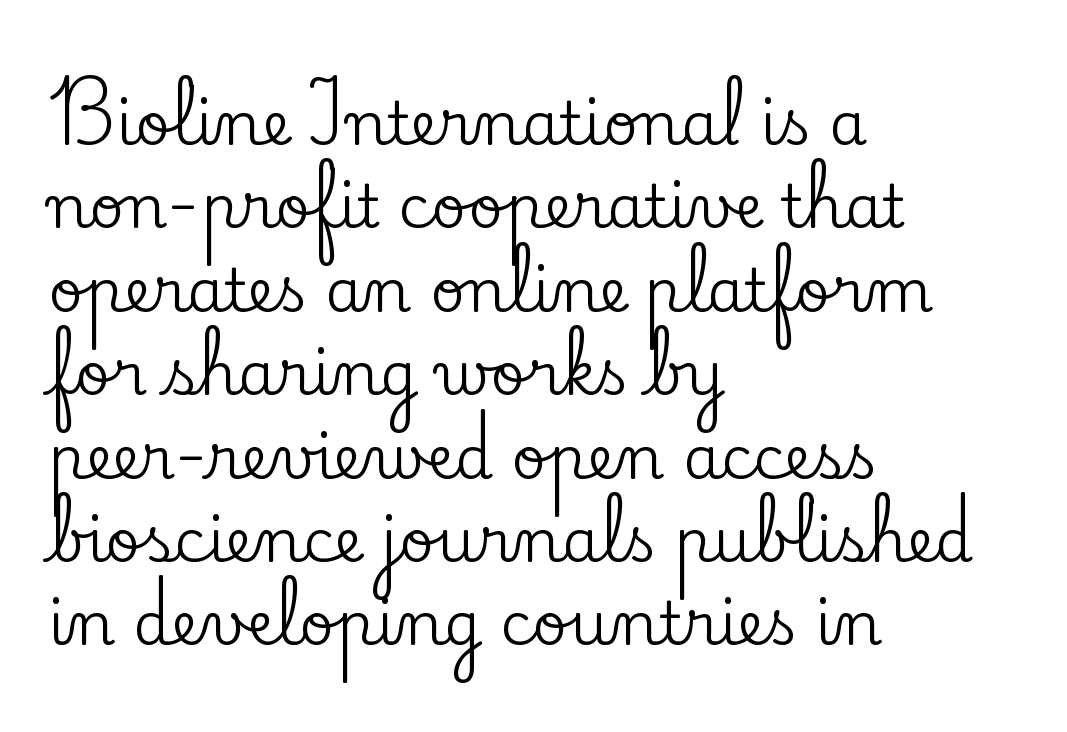
{"serif": "yes", "italic": "no", "width": "normal", "stroke_contrast": "low", "x_height": "small", "monospaced": "no", "underline": "no", "align": "left", "line_spacing": "normal", "line_spacing_ratio": 1.39, "letter_spacing": "normal", "letter_spacing_em": 0.0, "glyph_px": 60}
